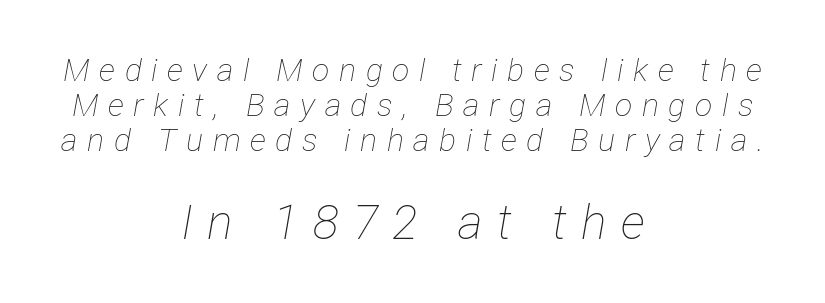
Q: Is the text bold? A: No.
Q: Is the text italic (slanted)? A: Yes, it leans right by about 12 degrees.
Q: Is the text underlined? A: No.
Q: How is the paragraph aligned? A: Centered.
Q: Is the spacing between letters normal or unusually wide? A: Unusually wide.
Q: Is the spacing between lines tight, normal or loose? A: Tight.
Q: Which block of text is set in a larger size, the first (top) or the second (bottom)? A: The second (bottom) one.
Q: Width (condensed, normal, or wide)? A: Condensed.
Q: Stroke contrast? A: Low.
Q: x-height? A: Medium.
Q: Monospaced? A: No.
